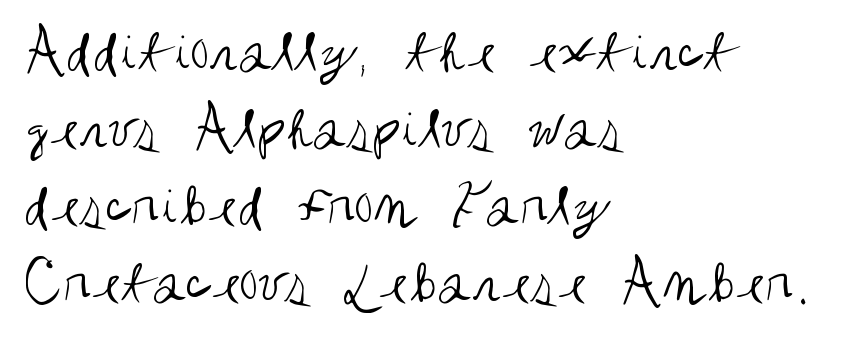
Q: Is the text bold? A: No.
Q: Is the typeface a serif or a sans-serif typeface? A: Sans-serif.
Q: Is the text underlined? A: No.
Q: How is the paragraph aligned? A: Left-aligned.
Q: Is the spacing between letters normal or unusually wide? A: Normal.
Q: Width (condensed, normal, or wide)? A: Condensed.
Q: Stroke contrast? A: Medium.
Q: x-height? A: Large.
Q: Monospaced? A: No.
